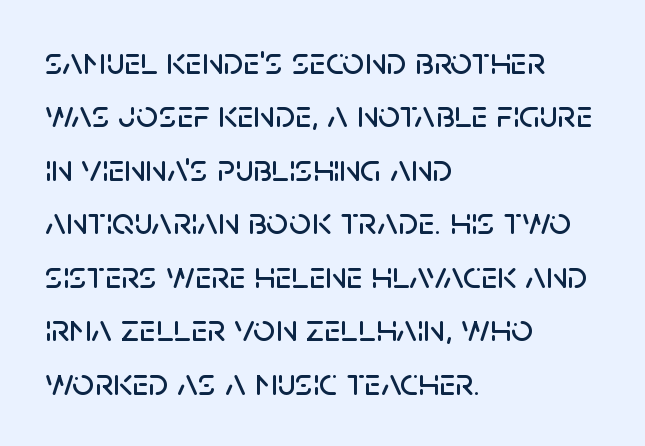
The gap between lines stays unmarked. These lines are set flush left with a ragged right edge. Honestly, the row spacing looks completely unremarkable. The face used here is proportionally spaced, like ordinary book or web type. Italic? Not at all — the glyphs are vertical. Characters follow at the spacing the type designer built in.
